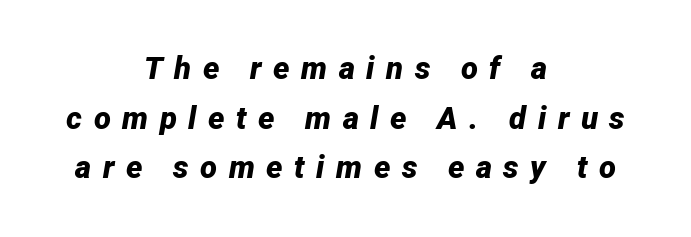
It's the slanting kind of type. The rows are spaced the way most documents space them. The letters are bold, with thick, heavy strokes. The zone under the glyphs is completely vacant. The letters advance in unequal steps, a hallmark of proportional type.
